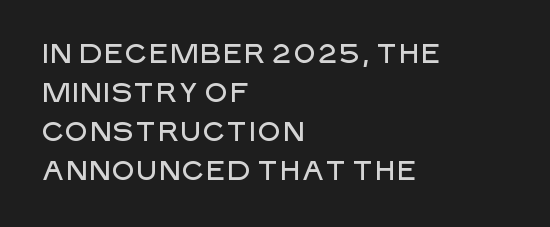
This block has exactly the height ordinary leading produces. The specimen reads as upright at a glance. Letters rest on an invisible, unmarked baseline. Compared with typical body copy, the letter spacing here is the same.
